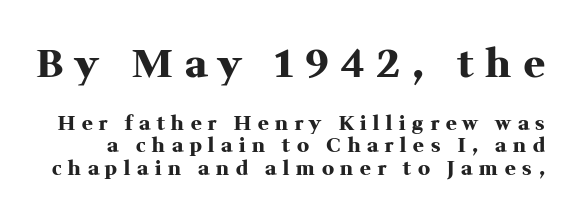
Check the space under the baseline: it is left empty. There is plenty of visible air inserted between adjacent glyphs. Letterform terminals end in serifs throughout the passage. Ordinary non-slanted type is in use. Summary of weight: heavy, a full bold. A typesetter would call this proportional, since set widths differ per character.
